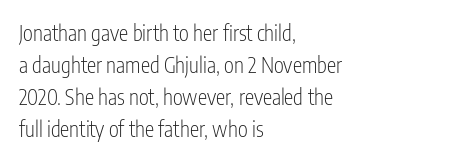
Is the block centered? No — it sits flush against the left margin. Honestly, the row spacing looks completely unremarkable. Check under the words: just untouched page. Ascenders rise straight up at ninety degrees. Nobody touched the tracking dial on this one.
